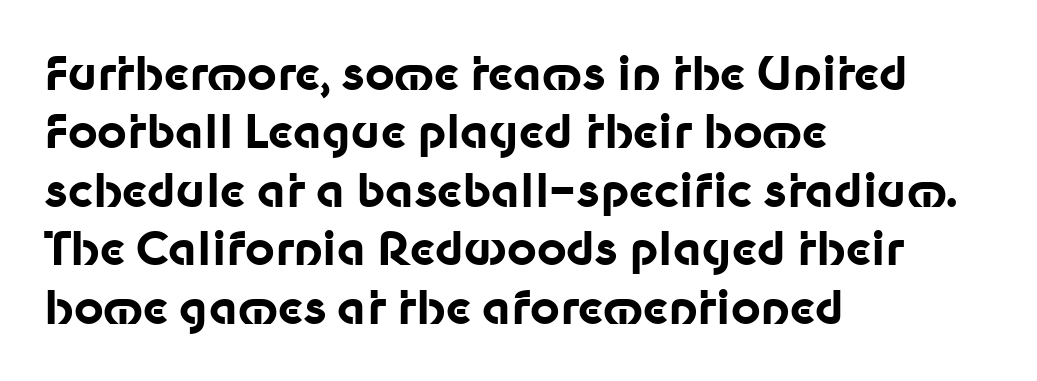
Think of a printed novel: that variable character pitch is what you see here. It's the straight-up-and-down kind of type. The designer left line spacing at the default. Left-aligned paragraph, ragged on the right. The letters are bold, with thick, heavy strokes. The font family rendered here belongs to the sans-serif group.
